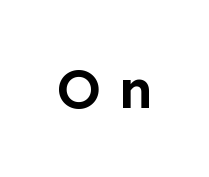
{"serif": "no", "italic": "no", "bold": "yes", "weight": "semibold", "width": "normal", "stroke_contrast": "low", "x_height": "medium", "monospaced": "no", "underline": "no", "letter_spacing": "wide", "letter_spacing_em": 0.32, "glyph_px": 58}
